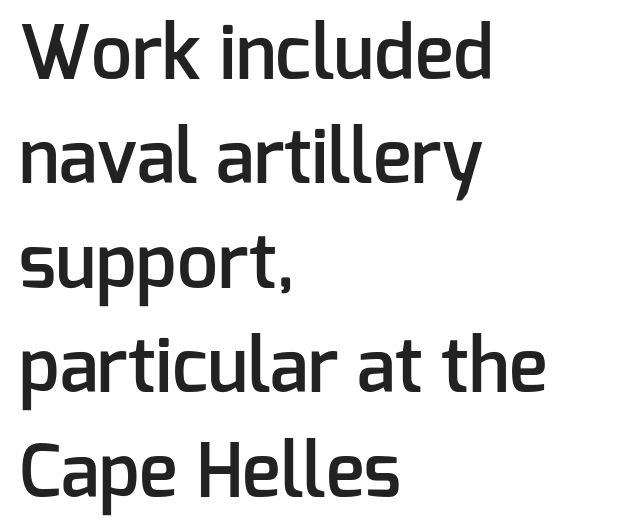
{"serif": "no", "italic": "no", "bold": "semi", "weight": "semibold", "width": "normal", "stroke_contrast": "low", "x_height": "medium", "monospaced": "no", "underline": "no", "align": "left", "line_spacing": "normal", "line_spacing_ratio": 1.43, "letter_spacing": "normal", "letter_spacing_em": 0.0, "glyph_px": 73}
